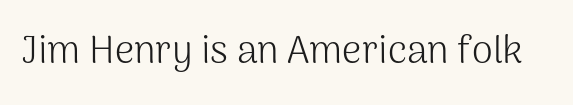
The image shows 38 px light sans-serif type, upright; set normal letter spacing, not underlined; medium stroke contrast and a medium x-height.
